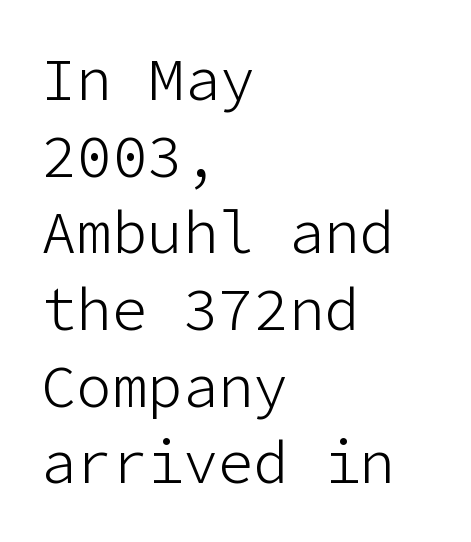
Q: Is the text bold? A: No.
Q: Is the text italic (slanted)? A: No, it is upright.
Q: Is the typeface a serif or a sans-serif typeface? A: Sans-serif.
Q: Is the text underlined? A: No.
Q: How is the paragraph aligned? A: Left-aligned.
Q: Is the spacing between letters normal or unusually wide? A: Normal.
Q: Is the spacing between lines tight, normal or loose? A: Normal.
Q: Width (condensed, normal, or wide)? A: Normal.
Q: Stroke contrast? A: Low.
Q: x-height? A: Medium.
